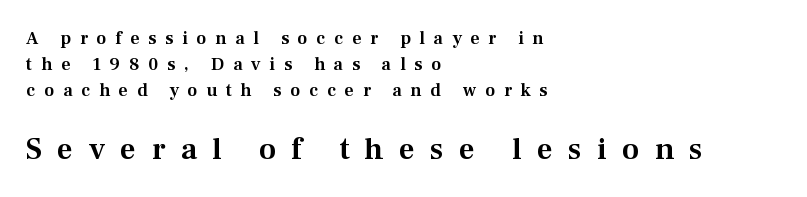
{"serif": "yes", "italic": "no", "width": "normal", "stroke_contrast": "medium", "x_height": "medium", "monospaced": "no", "underline": "no", "align": "left", "line_spacing": "normal", "line_spacing_ratio": 1.45, "letter_spacing": "wide", "letter_spacing_em": 0.49, "larger_block": "second", "size_ratio": 1.72, "glyph_px": 31}
